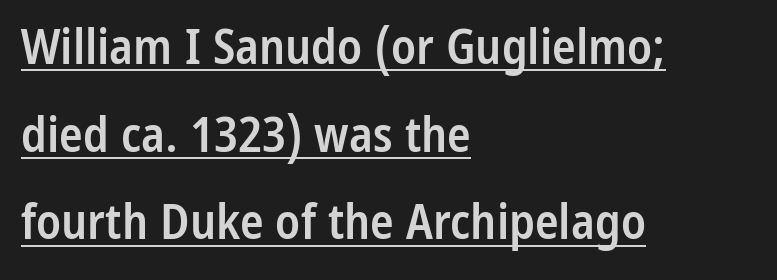
The letters stand straight up with perfectly vertical stems. The sample has been set in demibold, a notch under bold. The compositor pushed each line to the left boundary. Here the glyphs are tracked normally, forming tight word shapes. The passage shown is typeset with a sans-serif family. The rendered words wear a rule along their underside.
